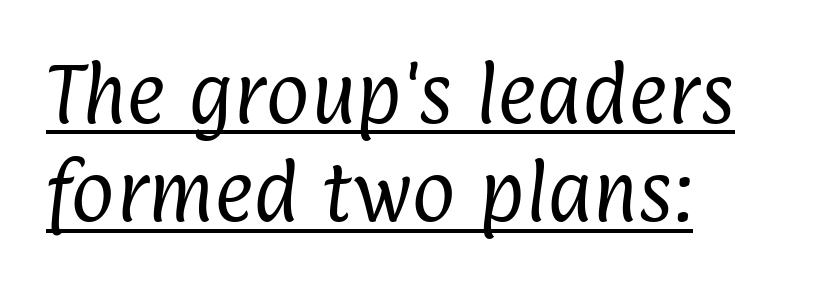
The image shows 67 px regular-weight, condensed sans-serif type; set left-aligned, normal line spacing (1.47x), normal letter spacing, underlined; low stroke contrast and a medium x-height.
